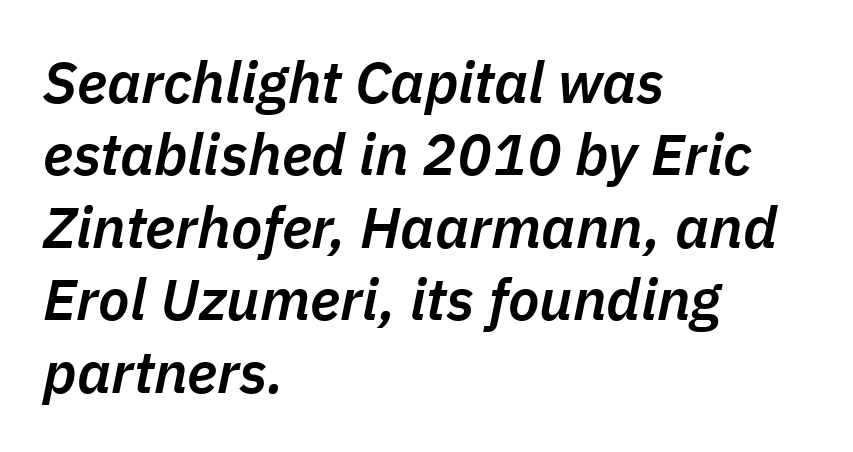
The font's italic variant was chosen for this text. Is this a fixed-width face? No — the glyphs have proportional, varying widths. A typesetter would call this leading conventional body-copy spacing. Bare-footed words on every line.
